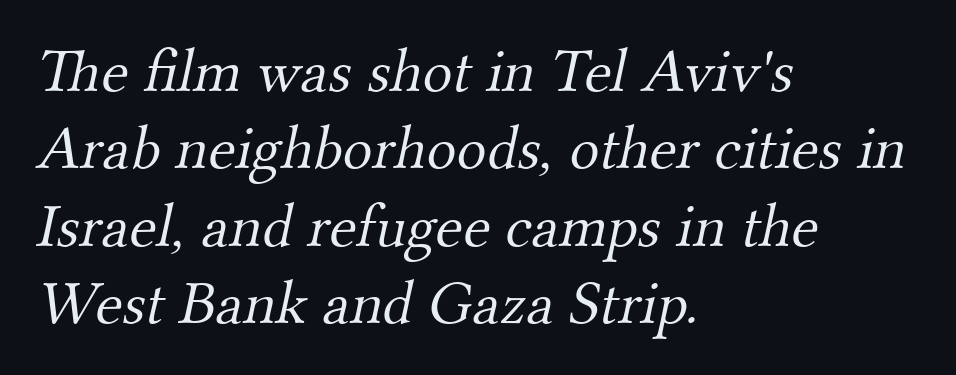
The image shows 62 px light serif type; set left-aligned, normal line spacing (1.25x), normal letter spacing, not underlined; medium stroke contrast and a small x-height.
